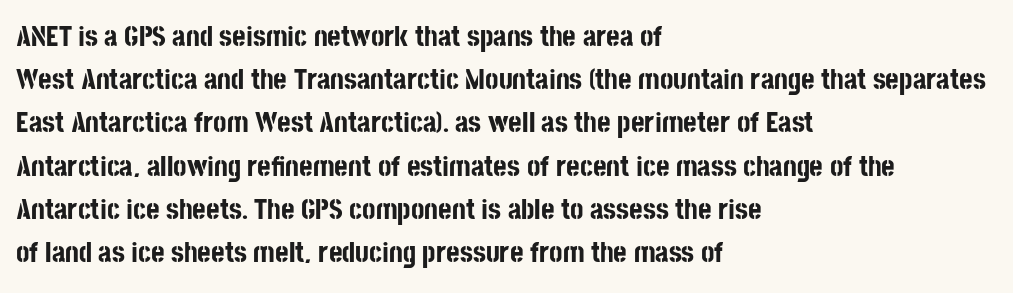
Q: Is the text bold? A: Yes.
Q: Is the text italic (slanted)? A: No, it is upright.
Q: Is the typeface a serif or a sans-serif typeface? A: Sans-serif.
Q: Is the text underlined? A: No.
Q: How is the paragraph aligned? A: Left-aligned.
Q: Is the spacing between letters normal or unusually wide? A: Normal.
Q: Is the spacing between lines tight, normal or loose? A: Normal.
Q: Width (condensed, normal, or wide)? A: Condensed.
Q: Stroke contrast? A: Low.
Q: x-height? A: Large.
Q: Monospaced? A: No.
